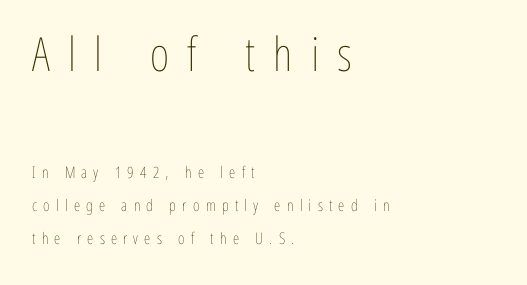
{"italic": "no", "bold": "no", "weight": "thin", "width": "condensed", "stroke_contrast": "low", "x_height": "medium", "monospaced": "no", "underline": "no", "align": "left", "line_spacing": "loose", "line_spacing_ratio": 2.04, "letter_spacing": "wide", "letter_spacing_em": 0.39, "larger_block": "first", "size_ratio": 2.94, "glyph_px": 47}
